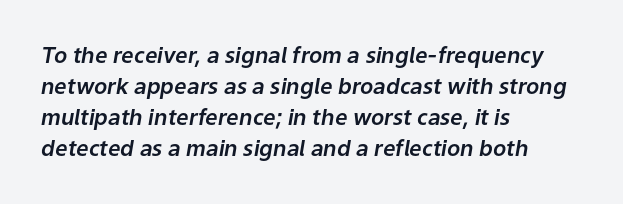
Whoever set this chose a conventional vertical rhythm. These lines are set flush left with a ragged right edge. Standard letterfit; no display-style spreading of the glyphs. Descenders hang freely into open space.
